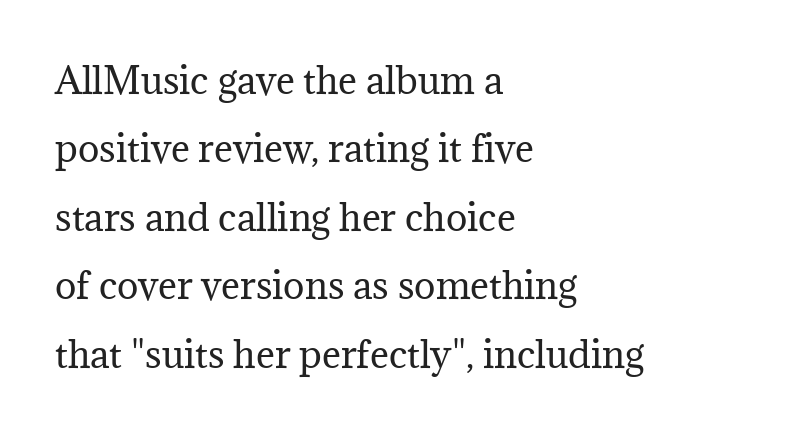
Q: Is the text bold? A: No.
Q: Is the text italic (slanted)? A: No, it is upright.
Q: Is the typeface a serif or a sans-serif typeface? A: Serif.
Q: Is the text underlined? A: No.
Q: How is the paragraph aligned? A: Left-aligned.
Q: Is the spacing between letters normal or unusually wide? A: Normal.
Q: Is the spacing between lines tight, normal or loose? A: Loose.
Q: Width (condensed, normal, or wide)? A: Normal.
Q: Stroke contrast? A: Medium.
Q: x-height? A: Medium.
Q: Monospaced? A: No.
